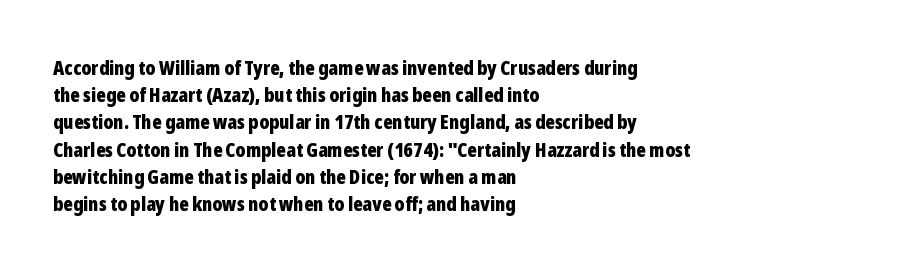
The image shows 20 px bold type, upright; set left-aligned, normal line spacing (1.36x), normal letter spacing, not underlined.
